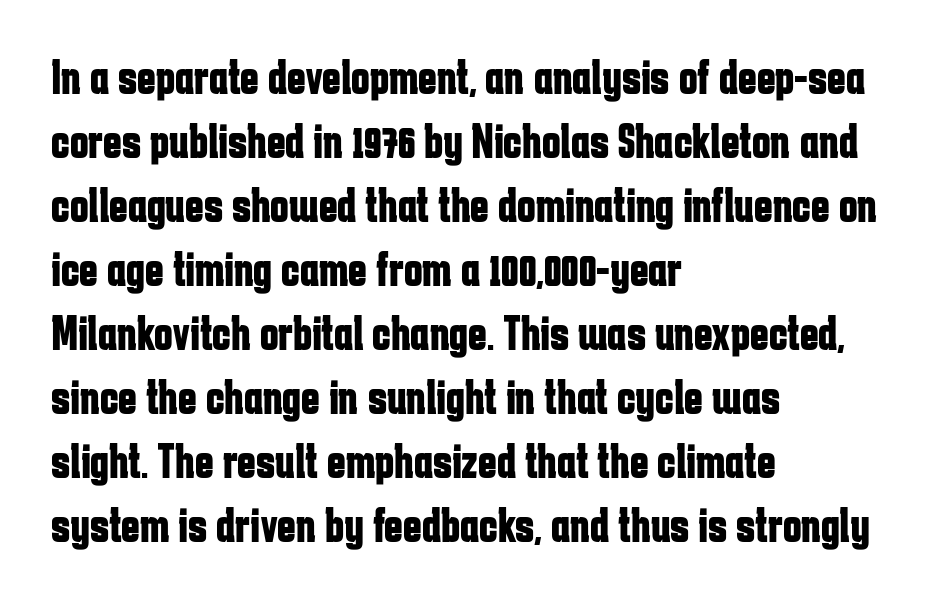
{"serif": "no", "italic": "no", "bold": "yes", "weight": "bold", "width": "condensed", "stroke_contrast": "low", "x_height": "medium", "monospaced": "no", "underline": "no", "align": "left", "line_spacing": "normal", "line_spacing_ratio": 1.28, "letter_spacing": "normal", "letter_spacing_em": 0.0, "glyph_px": 50}
